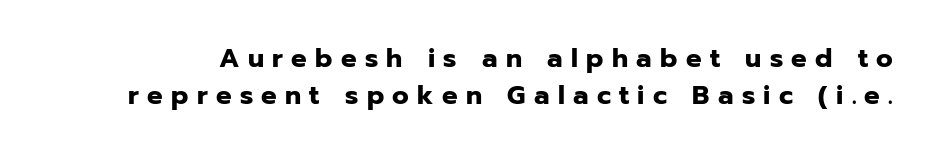
Vertical strokes here are truly vertical. Clear beneath every line of the passage. In terms of letterspacing, this is a distinctly airy, spread setting. If you measured baseline to baseline, you'd find a middling distance. Does the weight exceed regular? Yes, all the way to bold.
